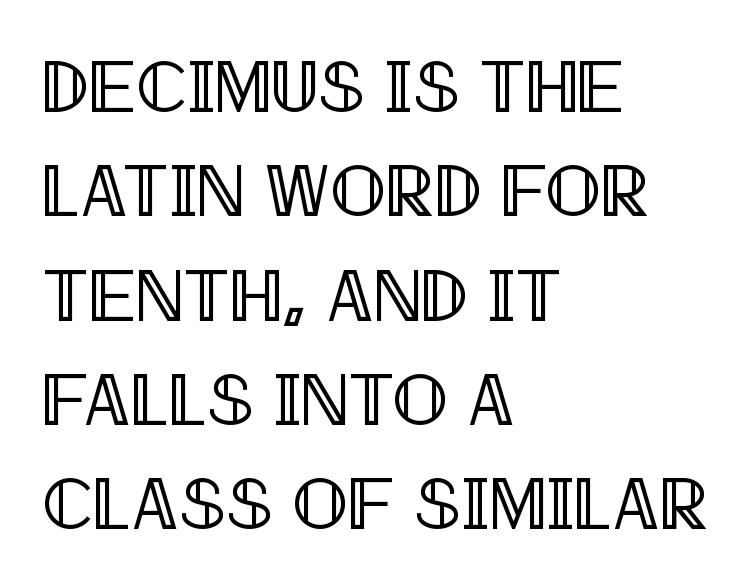
Every row of glyphs begins at an identical x-position on the left. Think of a printed novel: that variable character pitch is what you see here. Default kerning and tracking; the words read as compact shapes. Has an underline been added? It has not. Nope, not italic — everything's standing straight. Leading: standard.
